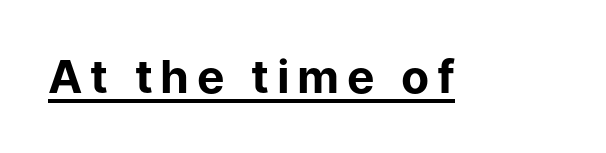
The image shows 46 px bold sans-serif type, upright; set underlined; low stroke contrast and a medium x-height.
